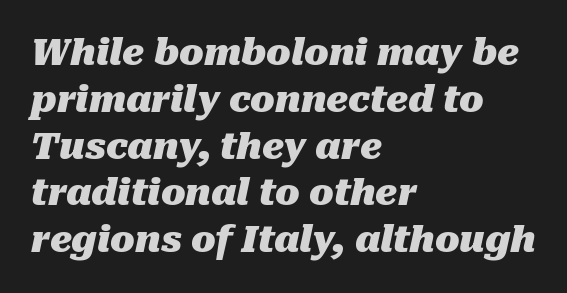
Q: Is the text bold? A: Yes.
Q: Is the text italic (slanted)? A: Yes, it leans right by about 10 degrees.
Q: Is the text underlined? A: No.
Q: How is the paragraph aligned? A: Left-aligned.
Q: Is the spacing between letters normal or unusually wide? A: Normal.
Q: Is the spacing between lines tight, normal or loose? A: Normal.
Q: Width (condensed, normal, or wide)? A: Normal.
Q: Stroke contrast? A: Medium.
Q: x-height? A: Medium.
Q: Monospaced? A: No.
